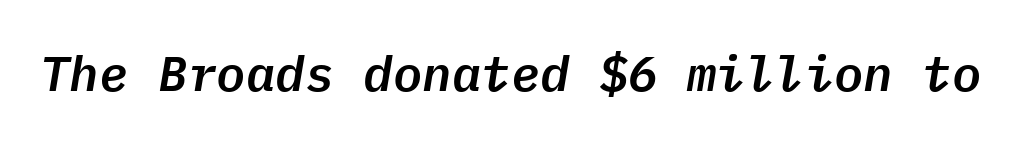
{"italic": "yes", "lean": "right", "slant_degrees": 9, "width": "normal", "stroke_contrast": "low", "x_height": "medium", "monospaced": "yes", "underline": "no", "letter_spacing": "normal", "letter_spacing_em": 0.0, "glyph_px": 49}
